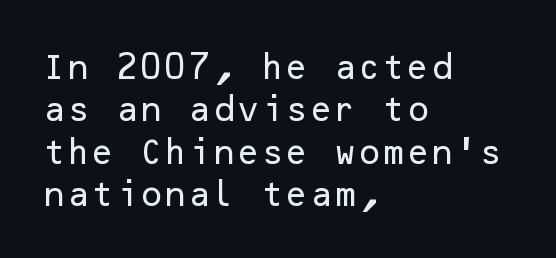
Q: Is the text italic (slanted)? A: No, it is upright.
Q: Is the typeface a serif or a sans-serif typeface? A: Sans-serif.
Q: Is the text underlined? A: No.
Q: How is the paragraph aligned? A: Left-aligned.
Q: Is the spacing between letters normal or unusually wide? A: Normal.
Q: Is the spacing between lines tight, normal or loose? A: Normal.
Q: Width (condensed, normal, or wide)? A: Normal.
Q: Stroke contrast? A: Low.
Q: x-height? A: Medium.
